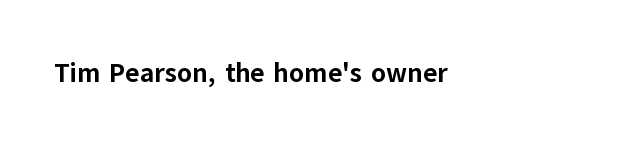
{"italic": "no", "bold": "yes", "underline": "no", "letter_spacing": "normal", "letter_spacing_em": 0.0, "glyph_px": 27}
